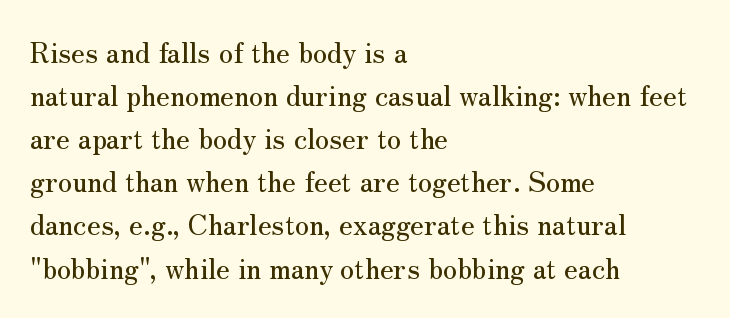
Q: Is the text italic (slanted)? A: No, it is upright.
Q: Is the typeface a serif or a sans-serif typeface? A: Serif.
Q: Is the text underlined? A: No.
Q: How is the paragraph aligned? A: Left-aligned.
Q: Is the spacing between letters normal or unusually wide? A: Normal.
Q: Is the spacing between lines tight, normal or loose? A: Normal.
Q: Width (condensed, normal, or wide)? A: Normal.
Q: Stroke contrast? A: Medium.
Q: x-height? A: Small.
Q: Monospaced? A: No.
